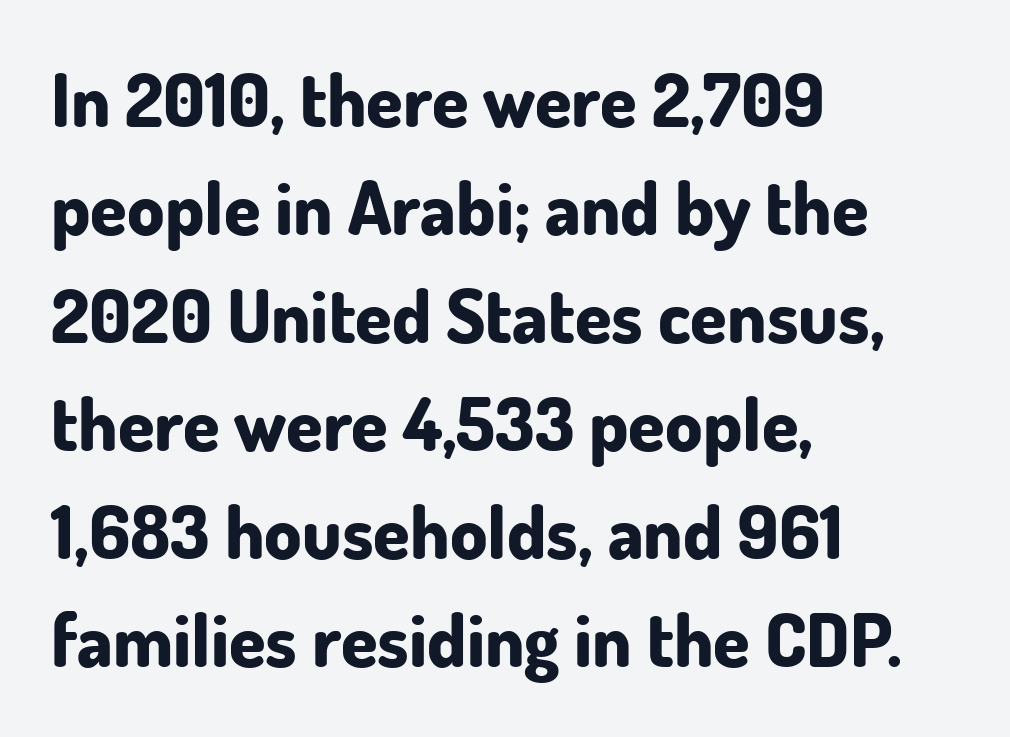
Q: Is the text bold? A: Yes.
Q: Is the text italic (slanted)? A: No, it is upright.
Q: Is the typeface a serif or a sans-serif typeface? A: Sans-serif.
Q: Is the text underlined? A: No.
Q: How is the paragraph aligned? A: Left-aligned.
Q: Is the spacing between letters normal or unusually wide? A: Normal.
Q: Is the spacing between lines tight, normal or loose? A: Normal.
Q: Width (condensed, normal, or wide)? A: Normal.
Q: Stroke contrast? A: Low.
Q: x-height? A: Small.
Q: Monospaced? A: No.
